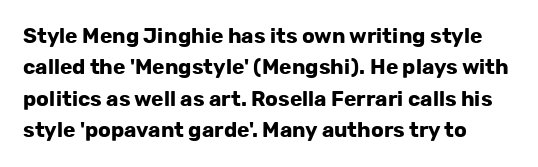
{"italic": "no", "bold": "yes", "underline": "no", "line_spacing": "normal", "line_spacing_ratio": 1.5, "letter_spacing": "normal", "letter_spacing_em": 0.0, "glyph_px": 21}
